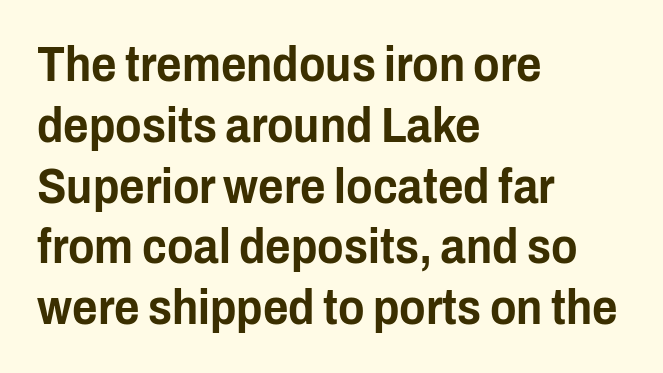
The image shows 49 px condensed sans-serif type, upright; set left-aligned, line spacing 1.24x, normal letter spacing, not underlined; low stroke contrast and a medium x-height.
